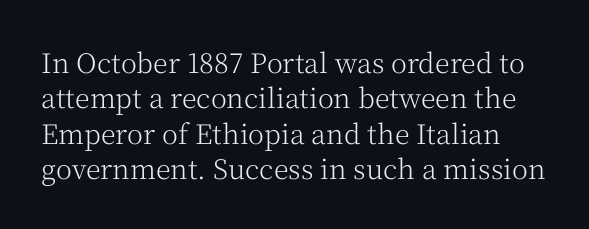
The typesetting does not lean heavy: it is not bold. The foot of each line stays bare and open. One glance says typical: line gaps are just what's usual. Vertical strokes here are truly vertical. Observe the ordinary spacing: letters are neighbours, not strangers.
